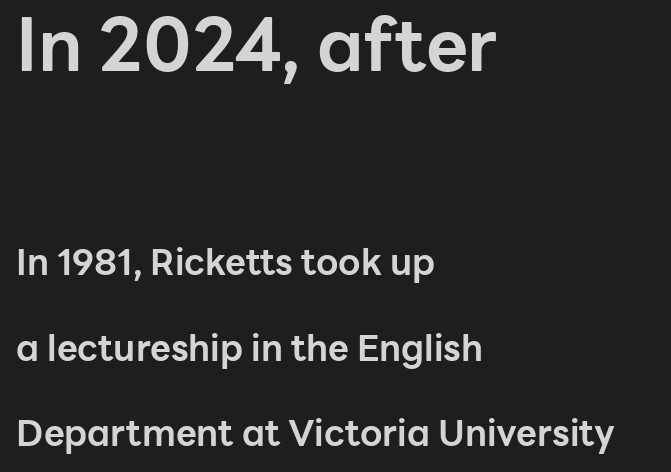
Which of the two is more prominent by size? The first, at the top. Underlining? Definitely not there. On the weight axis this lands at bold, roughly 700. The lettering stays uniformly vertical, giving the passage a roman look.
